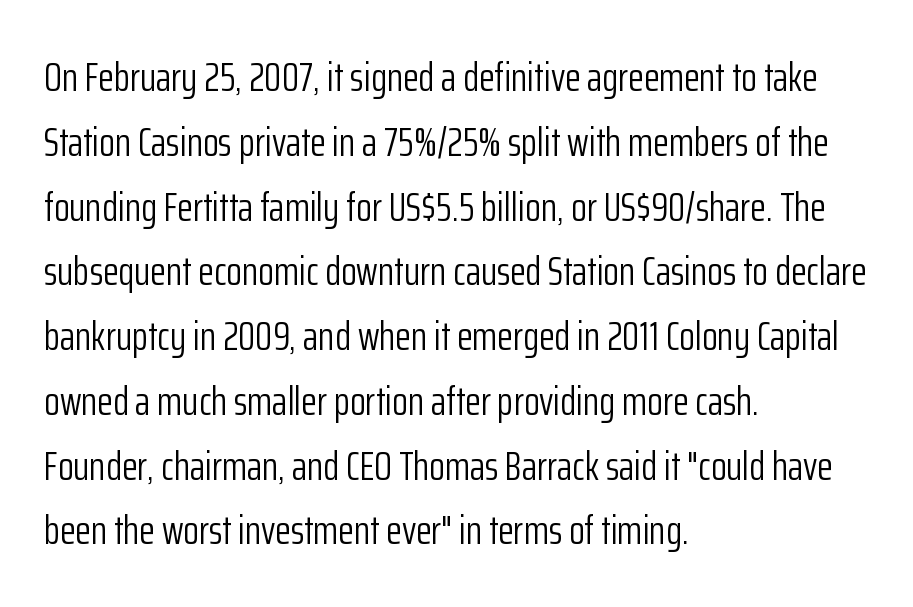
Here the designer chose a conventional face with non-uniform glyph widths. Is this a sans? Yes — the strokes have no serifs. In CSS terms this would be text-align: left. Students, observe: this is what conventionally led text looks like.
